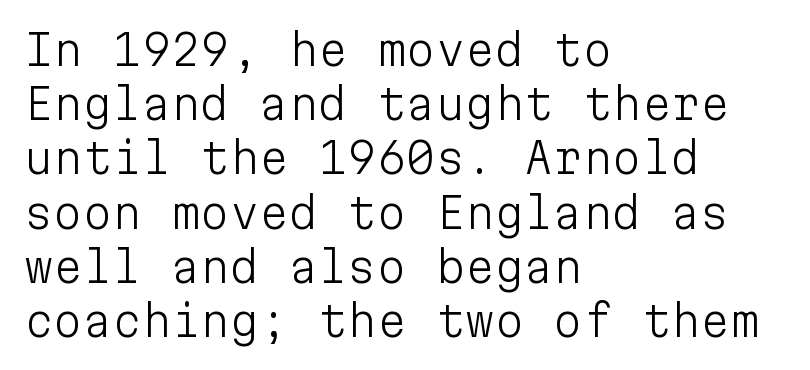
{"serif": "no", "italic": "no", "bold": "no", "weight": "light", "width": "normal", "stroke_contrast": "low", "x_height": "medium", "monospaced": "yes", "underline": "no", "align": "left", "line_spacing": "normal", "line_spacing_ratio": 1.29, "letter_spacing": "normal", "letter_spacing_em": 0.0, "glyph_px": 42}
